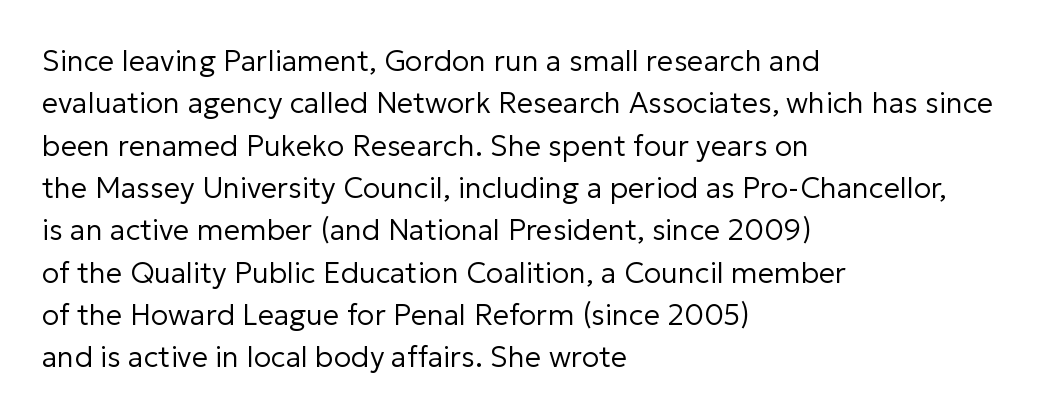
Q: Is the text bold? A: No.
Q: Is the text italic (slanted)? A: No, it is upright.
Q: Is the typeface a serif or a sans-serif typeface? A: Sans-serif.
Q: Is the text underlined? A: No.
Q: How is the paragraph aligned? A: Left-aligned.
Q: Is the spacing between letters normal or unusually wide? A: Normal.
Q: Is the spacing between lines tight, normal or loose? A: Normal.
Q: Width (condensed, normal, or wide)? A: Normal.
Q: Stroke contrast? A: Low.
Q: x-height? A: Medium.
Q: Monospaced? A: No.
